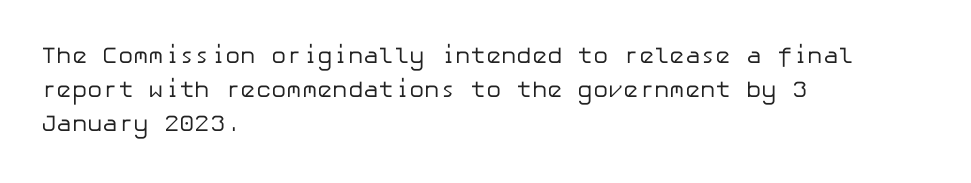
The image shows 23 px text type, upright; set left-aligned, normal line spacing (1.48x), normal letter spacing, not underlined.
